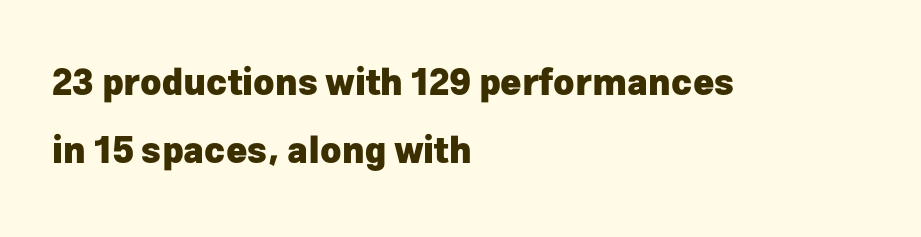
The image shows 36 px heavy sans-serif type, upright; set left-aligned, line spacing 1.88x, normal letter spacing, not underlined; low stroke contrast and a medium x-height.
